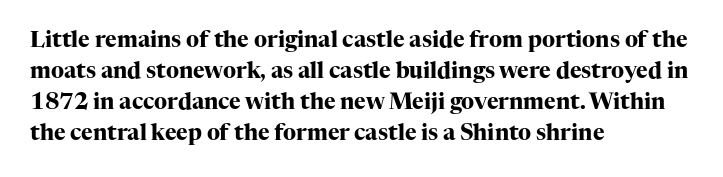
Q: Is the text bold? A: Yes.
Q: Is the text italic (slanted)? A: No, it is upright.
Q: Is the text underlined? A: No.
Q: How is the paragraph aligned? A: Left-aligned.
Q: Is the spacing between letters normal or unusually wide? A: Normal.
Q: Is the spacing between lines tight, normal or loose? A: Normal.
